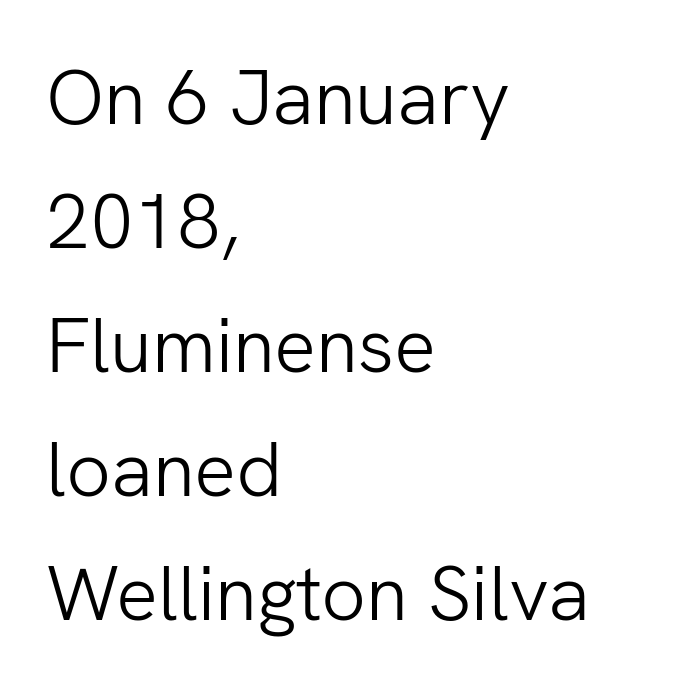
The axis of the letterforms is exactly vertical. The lines sit at an ordinary, default distance from one another. Horizontally, the lines are justified to the leading edge only. No extra tracking has been applied to these lines.
